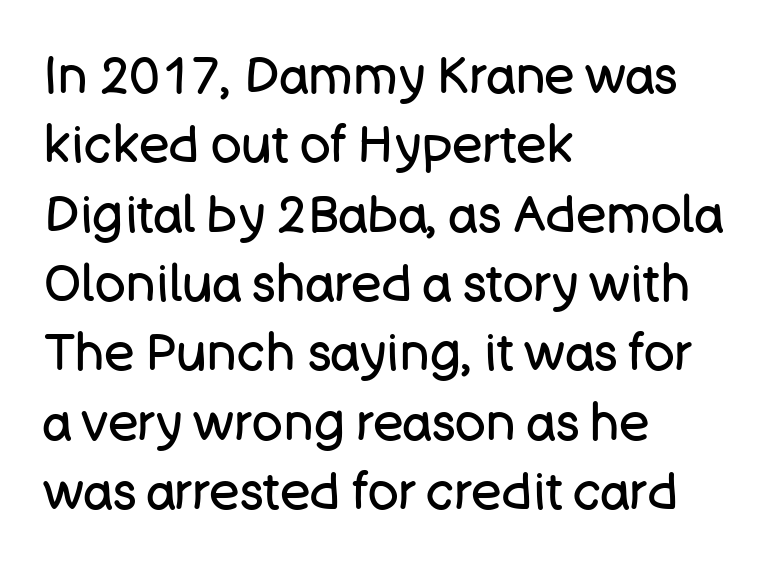
{"serif": "no", "italic": "no", "bold": "no", "weight": "regular", "width": "normal", "stroke_contrast": "low", "x_height": "large", "monospaced": "no", "underline": "no", "align": "left", "line_spacing": "normal", "line_spacing_ratio": 1.36, "letter_spacing": "normal", "letter_spacing_em": 0.0, "glyph_px": 51}
